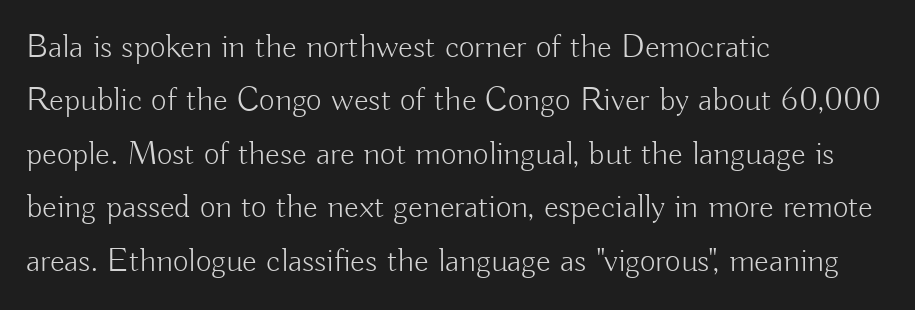
{"serif": "no", "italic": "no", "bold": "no", "weight": "light", "width": "normal", "stroke_contrast": "low", "x_height": "small", "monospaced": "no", "underline": "no", "align": "left", "line_spacing": "normal", "line_spacing_ratio": 1.57, "letter_spacing": "normal", "letter_spacing_em": 0.0, "glyph_px": 34}
